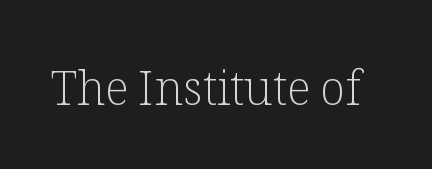
The image shows 47 px light serif type, upright; set normal letter spacing, not underlined; low stroke contrast and a medium x-height.
